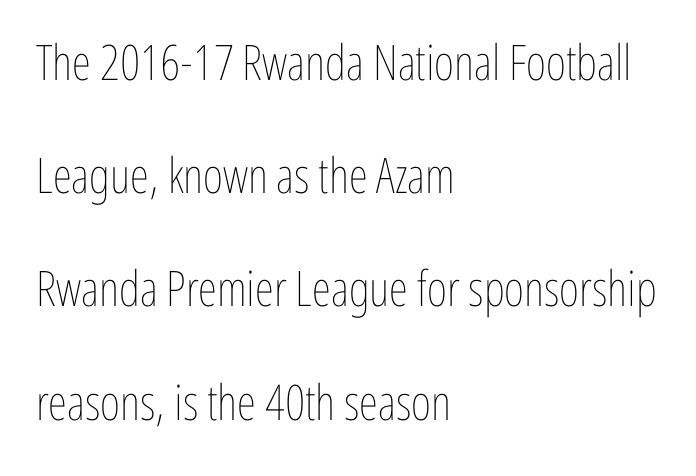
The image shows 49 px thin, condensed type, upright; set left-aligned, loose line spacing (2.31x), normal letter spacing, not underlined; low stroke contrast and a medium x-height.
